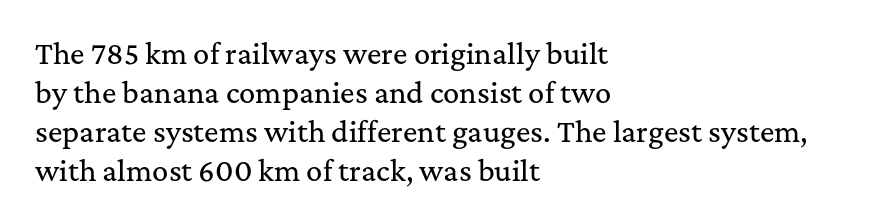
The image shows 27 px text type, upright; set left-aligned, normal line spacing (1.45x), normal letter spacing, not underlined.
